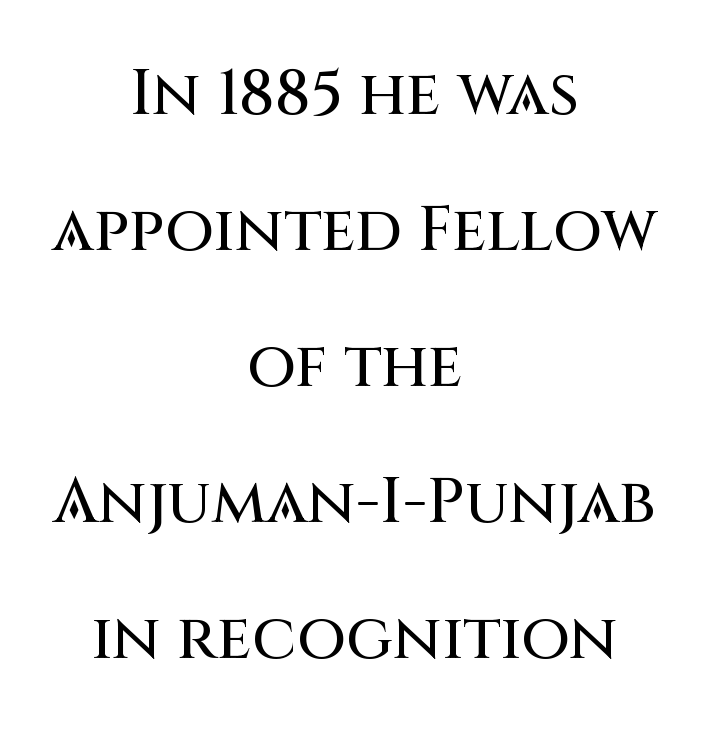
{"serif": "no", "italic": "no", "width": "normal", "stroke_contrast": "medium", "x_height": "large", "monospaced": "no", "underline": "no", "align": "center", "line_spacing": "loose", "line_spacing_ratio": 2.16, "letter_spacing": "normal", "letter_spacing_em": 0.0, "glyph_px": 63}
